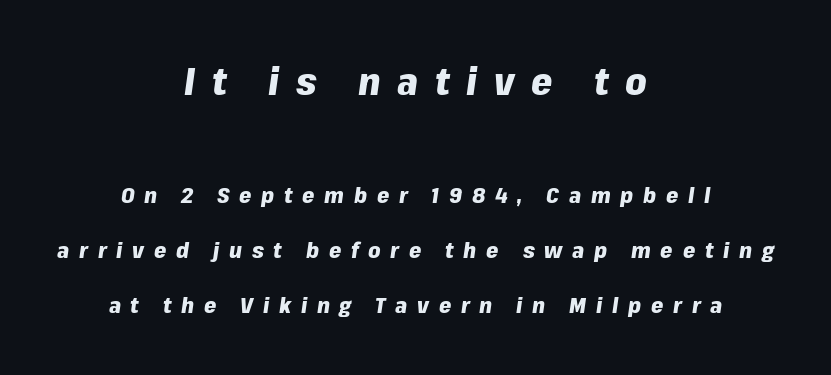
{"italic": "yes", "lean": "right", "slant_degrees": 8, "bold": "yes", "weight": "heavy", "width": "normal", "stroke_contrast": "low", "x_height": "medium", "monospaced": "no", "underline": "no", "align": "center", "line_spacing": "loose", "line_spacing_ratio": 2.5, "letter_spacing": "wide", "letter_spacing_em": 0.44, "larger_block": "first", "size_ratio": 1.73, "glyph_px": 38}
